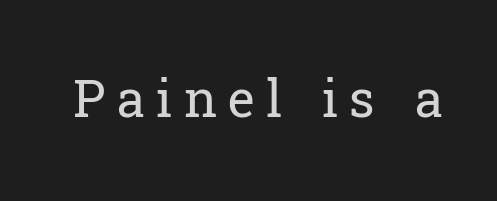
{"serif": "yes", "italic": "no", "bold": "no", "weight": "regular", "width": "normal", "stroke_contrast": "low", "x_height": "medium", "monospaced": "no", "underline": "no", "letter_spacing": "wide", "letter_spacing_em": 0.22, "glyph_px": 51}
